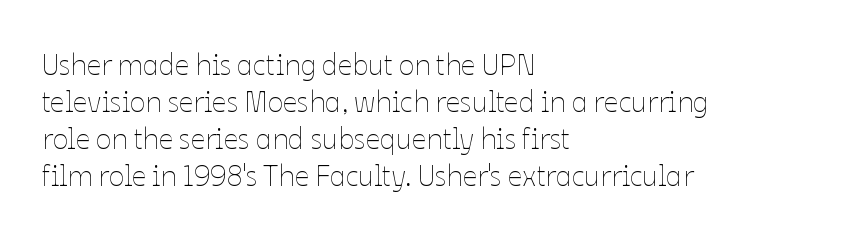
Q: Is the text bold? A: No.
Q: Is the text italic (slanted)? A: No, it is upright.
Q: Is the text underlined? A: No.
Q: How is the paragraph aligned? A: Left-aligned.
Q: Is the spacing between letters normal or unusually wide? A: Normal.
Q: Is the spacing between lines tight, normal or loose? A: Normal.
Q: Width (condensed, normal, or wide)? A: Normal.
Q: Stroke contrast? A: Low.
Q: x-height? A: Medium.
Q: Monospaced? A: No.
